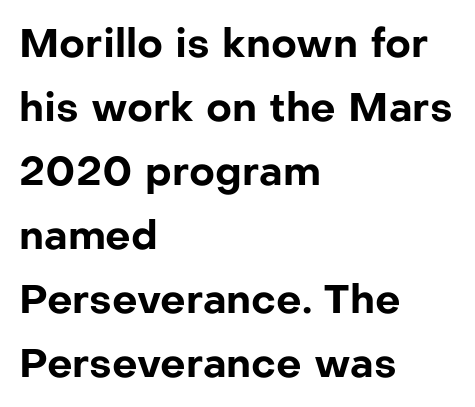
All the whitespace from short lines collects on the right. Tracking value appears to be zero — textbook default spacing. Heavy-handed strokes throughout: this text is bold. The letters stand upright; this is a roman face.
